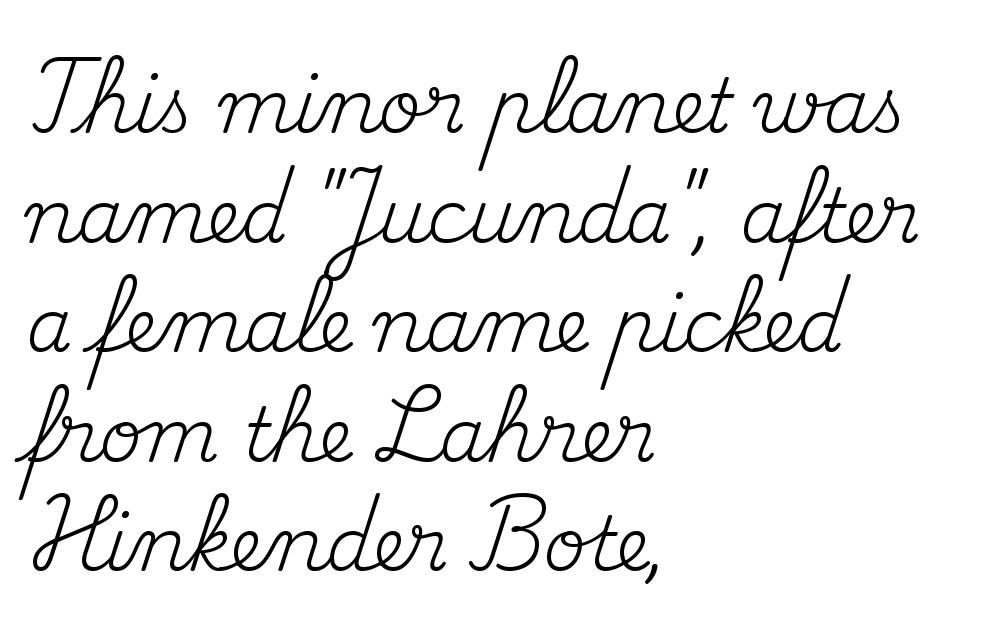
Nothing unusual about the tracking: characters are spaced as the font intends. Does the type have serifs? Yes, each stem ends in a small foot. A clean baseline with only descenders dipping below it. The characters are drawn with everyday or finer stroke widths.
